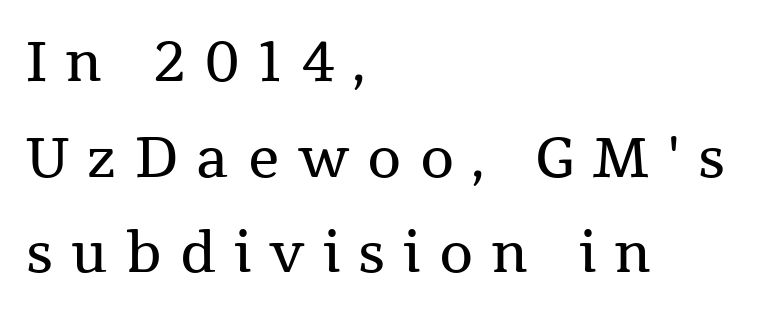
The horizontal fit of the characters is loose and conspicuously gappy. Is this a sans? No — the strokes have serifs. The passage shown is typed in a proportional face where columns would drift. Weight: not bold — regular or lighter. Italic? Not at all — the glyphs are vertical.
